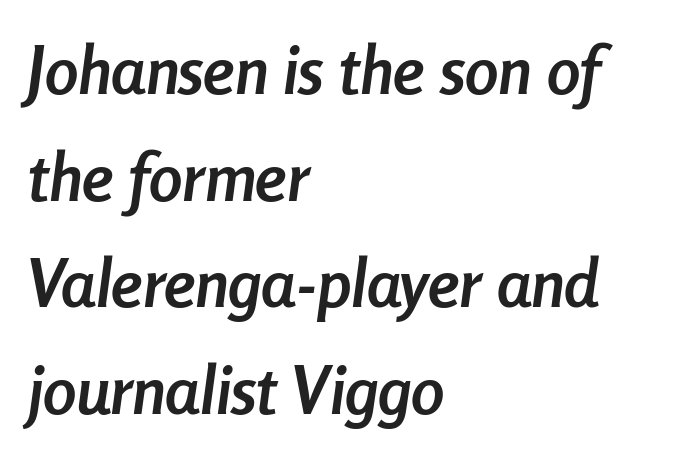
Q: Is the text bold? A: Yes.
Q: Is the text italic (slanted)? A: Yes, it leans right by about 8 degrees.
Q: Is the text underlined? A: No.
Q: How is the paragraph aligned? A: Left-aligned.
Q: Is the spacing between letters normal or unusually wide? A: Normal.
Q: Is the spacing between lines tight, normal or loose? A: Normal.
Q: Width (condensed, normal, or wide)? A: Condensed.
Q: Stroke contrast? A: Low.
Q: x-height? A: Medium.
Q: Monospaced? A: No.
